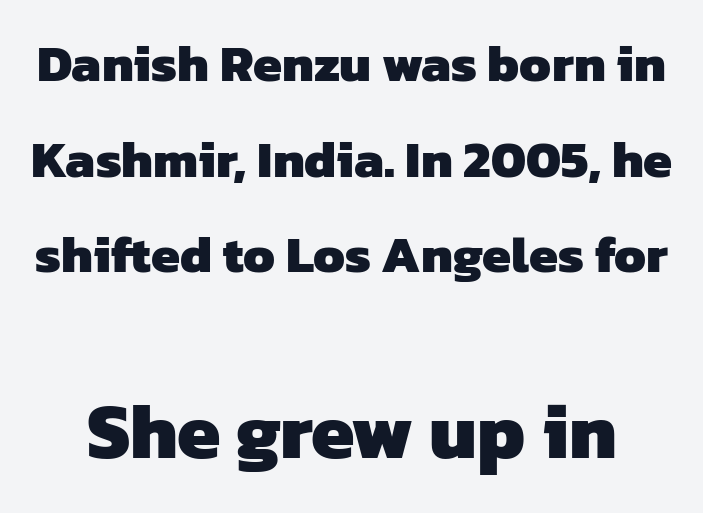
Q: Is the text bold? A: Yes.
Q: Is the typeface a serif or a sans-serif typeface? A: Sans-serif.
Q: Is the text underlined? A: No.
Q: Is the spacing between letters normal or unusually wide? A: Normal.
Q: Which block of text is set in a larger size, the first (top) or the second (bottom)? A: The second (bottom) one.
Q: Width (condensed, normal, or wide)? A: Normal.
Q: Stroke contrast? A: Low.
Q: x-height? A: Medium.
Q: Monospaced? A: No.
